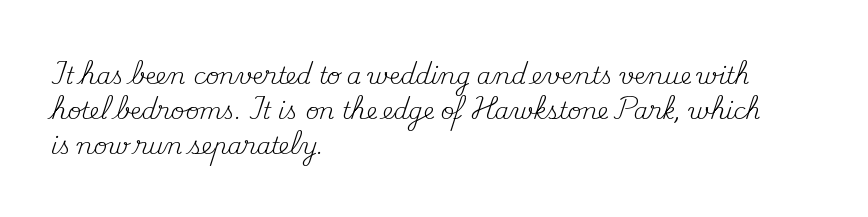
{"bold": "no", "underline": "no", "align": "left", "line_spacing": "normal", "line_spacing_ratio": 1.52, "letter_spacing": "normal", "letter_spacing_em": 0.0, "glyph_px": 23}
